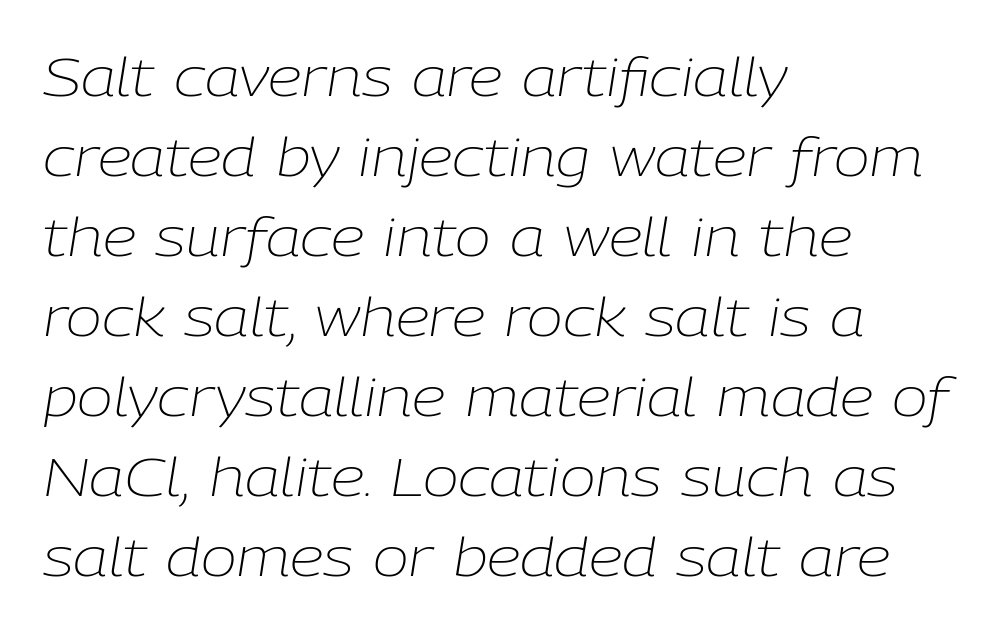
Regarding leading, the lines here are spaced in the standard way. No word sits above an underline. The letterforms sit at book weight or below. The gaps between neighbouring characters are ordinary and unremarkable. The paragraph shown leans on its left margin. The specimen reads as italic at a glance.
